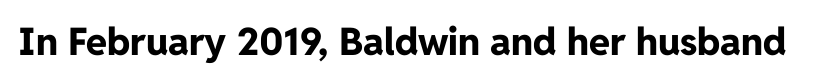
The text was rendered using a sans face with plain stroke endings. A typesetter would call this zero additional tracking. If you drew a line through each stem, it would be perfectly vertical. The rendering uses a bold face; every stroke is thick and dark. Descender tails drop into unmarked territory.
